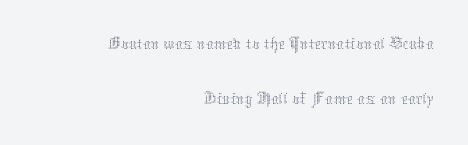
A typesetter would call this leading conventional body-copy spacing. The gaps between neighbouring characters are ordinary and unremarkable. Think standard paragraph weight, or any step lighter than that. Bare-footed words on every line. Does the copy run flush right? Yes — the right margin is perfectly even.
